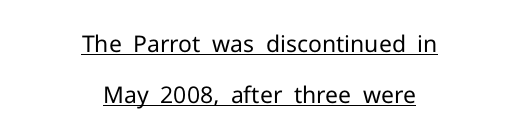
The image shows 23 px text type, upright; set centered, loose line spacing (2.21x), normal letter spacing, underlined.
